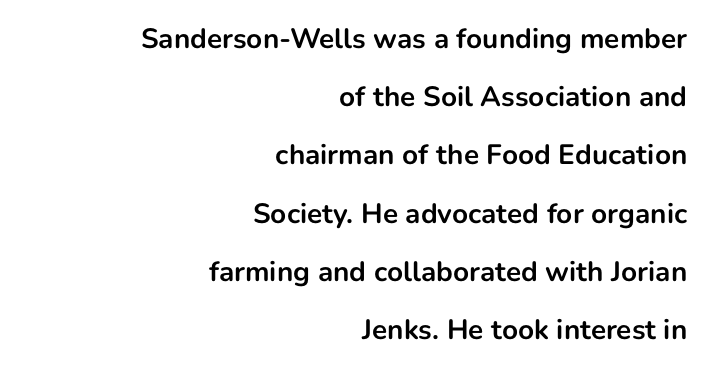
{"serif": "no", "italic": "no", "bold": "yes", "weight": "bold", "width": "normal", "stroke_contrast": "low", "x_height": "medium", "monospaced": "no", "underline": "no", "align": "right", "line_spacing": "loose", "line_spacing_ratio": 2.08, "letter_spacing": "normal", "letter_spacing_em": 0.0, "glyph_px": 28}
